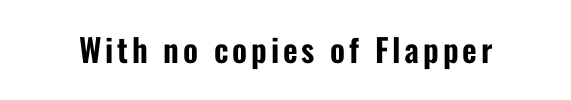
Q: Is the text italic (slanted)? A: No, it is upright.
Q: Is the typeface a serif or a sans-serif typeface? A: Sans-serif.
Q: Is the text underlined? A: No.
Q: Width (condensed, normal, or wide)? A: Condensed.
Q: Stroke contrast? A: Low.
Q: x-height? A: Medium.
Q: Monospaced? A: No.
